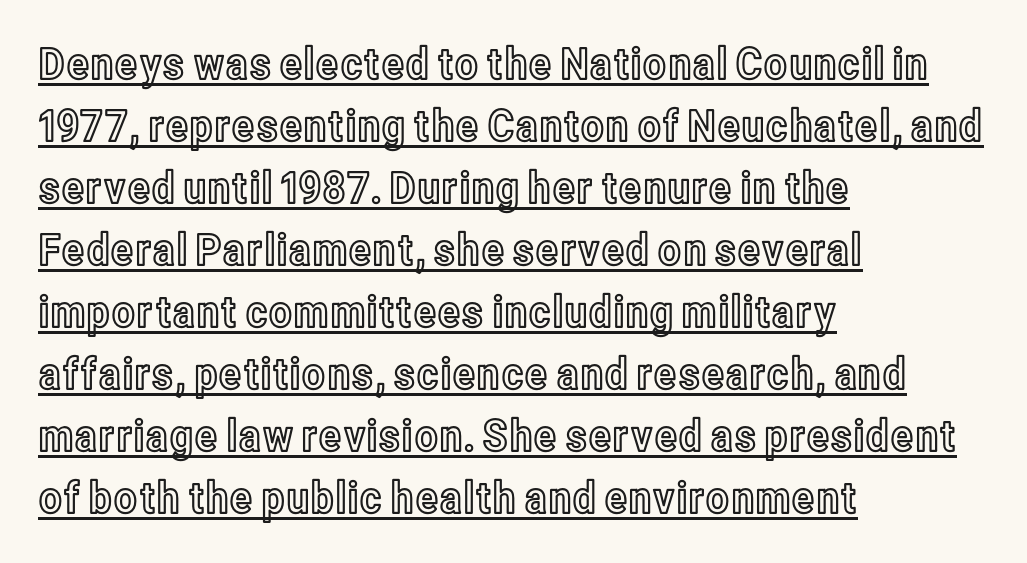
{"italic": "no", "width": "condensed", "x_height": "medium", "monospaced": "no", "underline": "yes", "align": "left", "line_spacing": "normal", "line_spacing_ratio": 1.41, "letter_spacing": "normal", "letter_spacing_em": 0.0, "glyph_px": 44}
